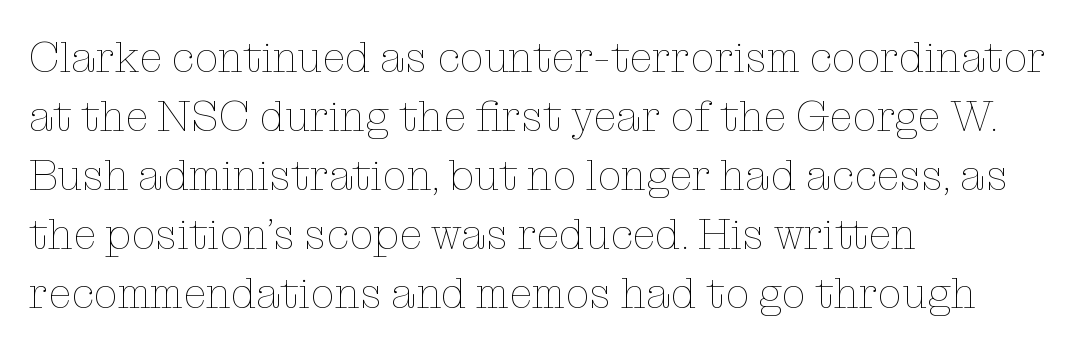
{"italic": "no", "bold": "no", "weight": "thin", "width": "normal", "stroke_contrast": "low", "x_height": "medium", "monospaced": "no", "underline": "no", "align": "left", "line_spacing": "normal", "line_spacing_ratio": 1.37, "letter_spacing": "normal", "letter_spacing_em": 0.0, "glyph_px": 43}
